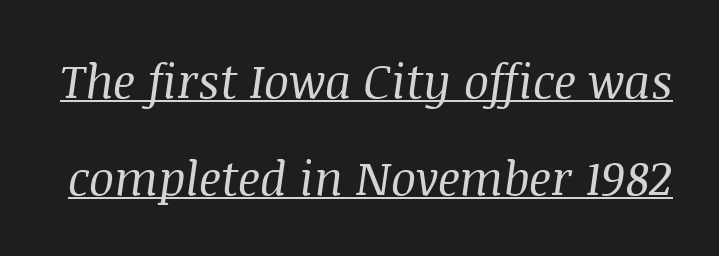
Has an underline been added? It has. How are the letters spaced? Ordinarily, with no added tracking. You can tell from the footed stems that serif type was used. The glyphs look as if they've been sheared to an angle.
